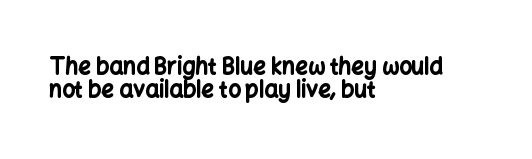
{"italic": "no", "bold": "yes", "underline": "no", "align": "left", "line_spacing": "tight", "line_spacing_ratio": 1.05, "letter_spacing": "normal", "letter_spacing_em": 0.0, "glyph_px": 22}
